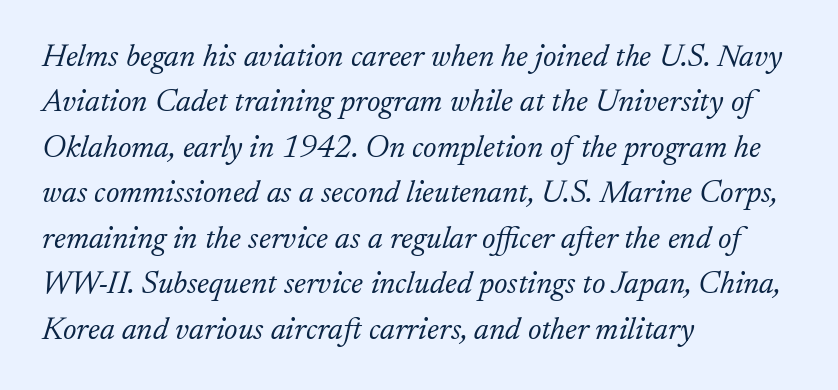
{"serif": "yes", "italic": "yes", "lean": "right", "slant_degrees": 17, "bold": "no", "weight": "light", "width": "normal", "stroke_contrast": "low", "x_height": "small", "monospaced": "no", "underline": "no", "align": "left", "line_spacing": "normal", "line_spacing_ratio": 1.42, "letter_spacing": "normal", "letter_spacing_em": 0.0, "glyph_px": 32}
